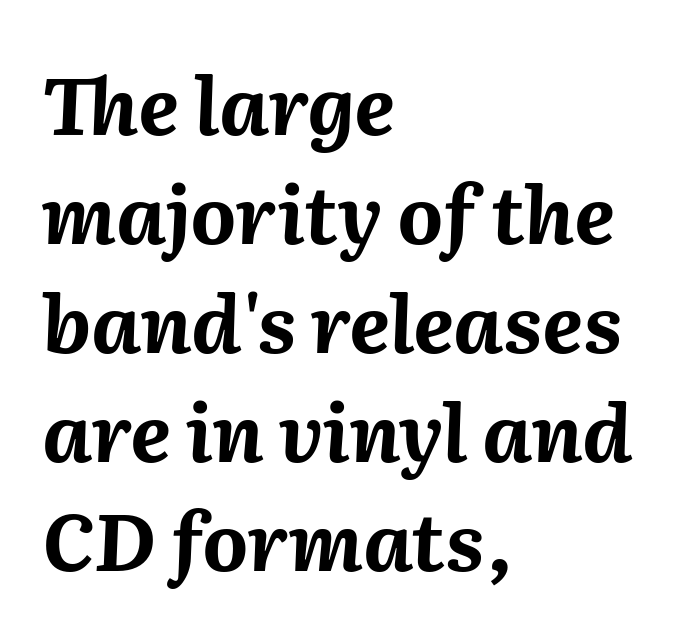
{"italic": "yes", "lean": "right", "slant_degrees": 2, "bold": "yes", "weight": "bold", "width": "normal", "stroke_contrast": "medium", "x_height": "medium", "monospaced": "no", "underline": "no", "align": "left", "line_spacing": "normal", "line_spacing_ratio": 1.38, "letter_spacing": "normal", "letter_spacing_em": 0.0, "glyph_px": 79}
